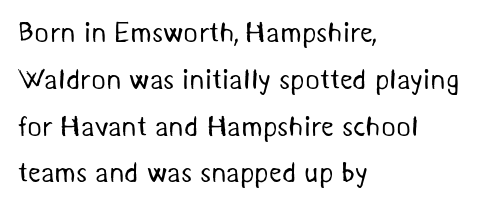
{"serif": "no", "bold": "no", "weight": "regular", "width": "normal", "stroke_contrast": "medium", "x_height": "medium", "monospaced": "no", "underline": "no", "align": "left", "line_spacing": "normal", "line_spacing_ratio": 1.67, "letter_spacing": "normal", "letter_spacing_em": 0.0, "glyph_px": 28}
